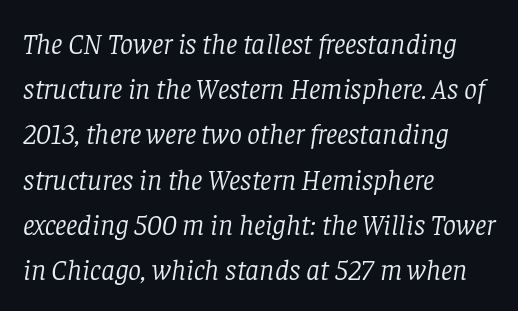
Slant detected: the letters are inclined. The passage shown has conventional tracking throughout. You could not count columns in this text — the font is proportionally spaced. The rendering anchors every line to the left-hand side.
